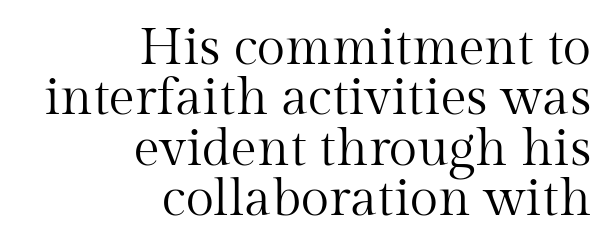
{"serif": "yes", "italic": "no", "bold": "no", "weight": "regular", "width": "normal", "stroke_contrast": "medium", "x_height": "medium", "monospaced": "no", "underline": "no", "align": "right", "line_spacing": "tight", "line_spacing_ratio": 0.97, "letter_spacing": "normal", "letter_spacing_em": 0.0, "glyph_px": 52}
